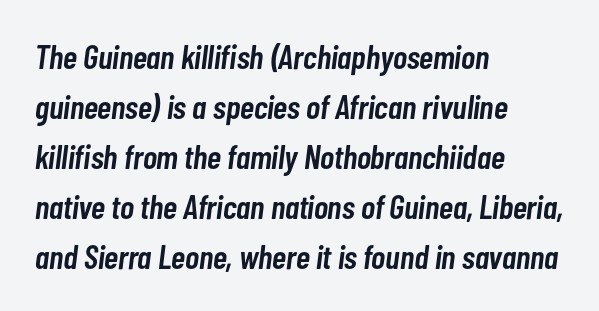
The image shows 34 px semibold, condensed type, italic (leaning right); set left-aligned, normal line spacing (1.47x), normal letter spacing, not underlined; low stroke contrast and a medium x-height.
